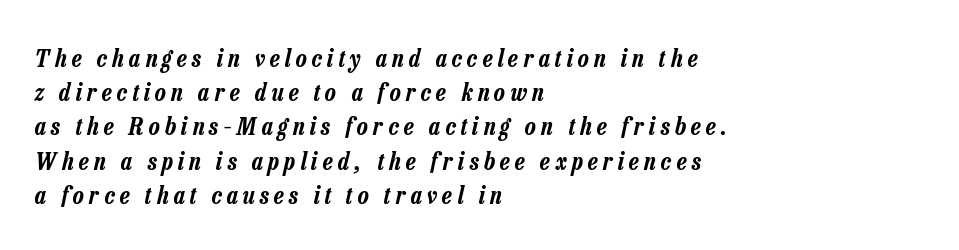
{"italic": "yes", "lean": "right", "slant_degrees": 13, "underline": "no", "align": "left", "line_spacing": "normal", "line_spacing_ratio": 1.37, "letter_spacing": "wide", "letter_spacing_em": 0.21, "glyph_px": 25}
